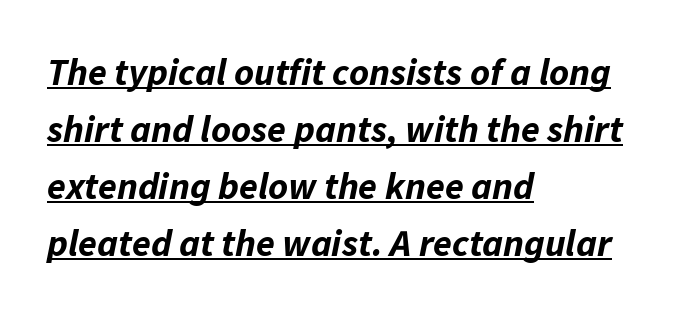
The image shows 38 px bold type, italic (leaning right); set left-aligned, normal line spacing (1.5x), normal letter spacing, underlined; low stroke contrast and a medium x-height.
